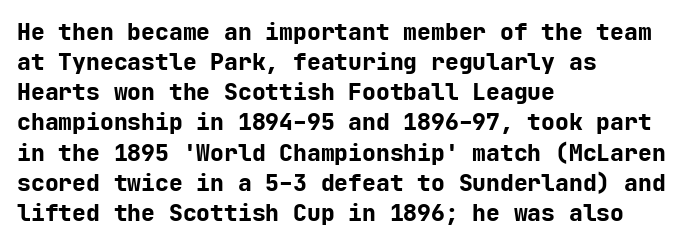
The image shows 23 px bold type, upright; set left-aligned, normal line spacing (1.31x), normal letter spacing, not underlined.
